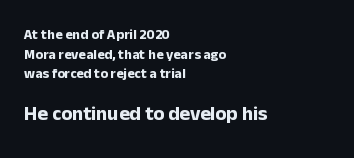
Q: Is the text bold? A: Yes.
Q: Is the text italic (slanted)? A: No, it is upright.
Q: Is the text underlined? A: No.
Q: How is the paragraph aligned? A: Left-aligned.
Q: Is the spacing between letters normal or unusually wide? A: Normal.
Q: Is the spacing between lines tight, normal or loose? A: Normal.
Q: Which block of text is set in a larger size, the first (top) or the second (bottom)? A: The second (bottom) one.
